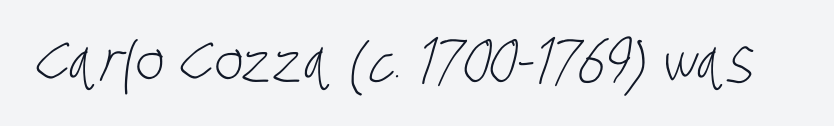
Q: Is the text bold? A: No.
Q: Is the typeface a serif or a sans-serif typeface? A: Sans-serif.
Q: Is the text underlined? A: No.
Q: Is the spacing between letters normal or unusually wide? A: Normal.
Q: Width (condensed, normal, or wide)? A: Condensed.
Q: Stroke contrast? A: Low.
Q: x-height? A: Large.
Q: Monospaced? A: No.
